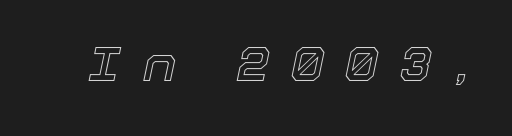
A clean baseline with only descenders dipping below it. The letters are slanted; this is an italic face. The face used here is proportionally spaced, like ordinary book or web type. The face used here is rendered with a markedly widened letterfit.
